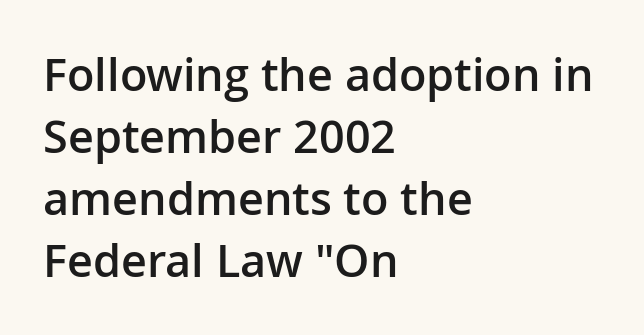
The space between consecutive lines is moderate. The rendering shows plain stroke endings on the letterforms — a sans-serif design. Character widths vary here, with narrow letters taking less room than wide ones. A semibold gives these letters moderate extra thickness, short of bold.
